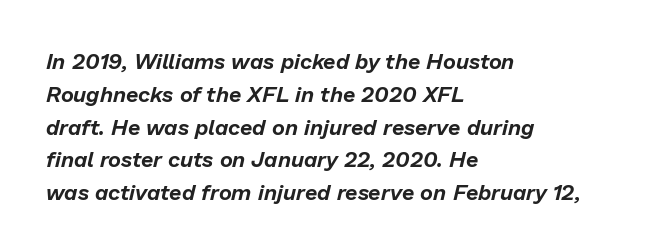
The line texture is even and compact thanks to regular tracking. The letters are slanted; this is an italic face. Clear beneath every line of the passage. The space between consecutive lines is moderate. A student would call this left alignment; a typographer would say flush left, rag right.
